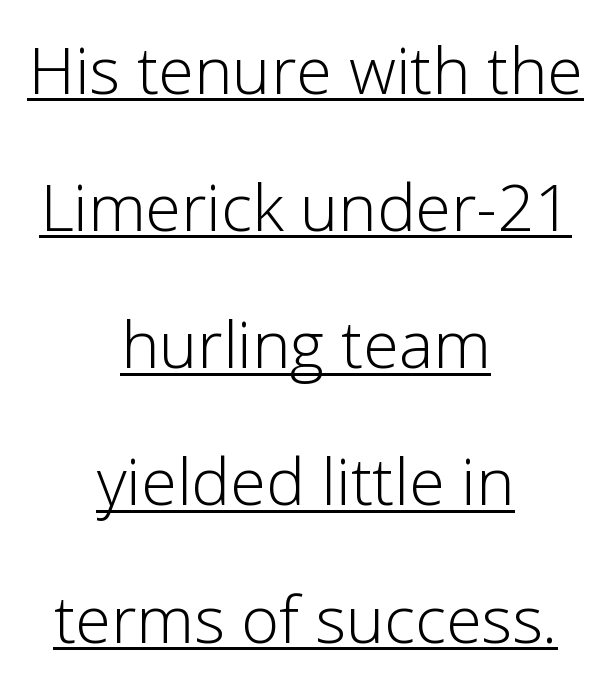
A typesetter would mark this as roman, not italic. Serifs: no, the terminals of the letterforms are clean. What decoration does the sample have? An underline. Unbolded letterforms with no extra heft. Spacing verdict: proportional, widths tailored to each character. The line texture is even and compact thanks to regular tracking.
